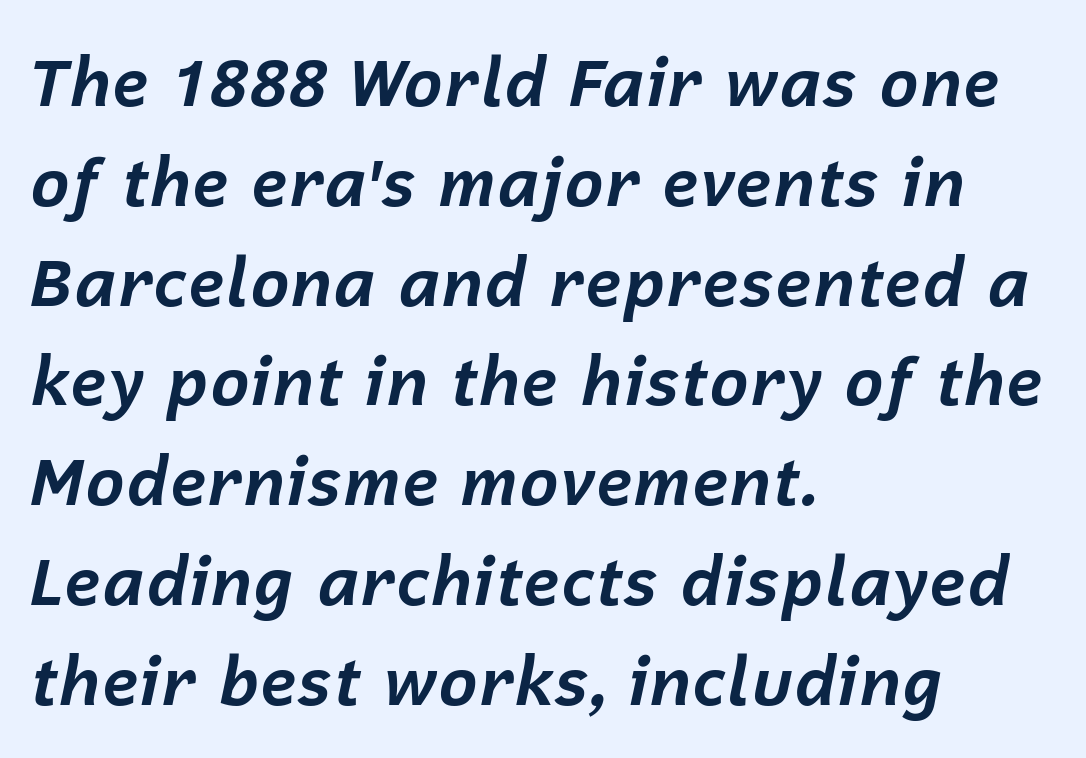
{"italic": "yes", "lean": "right", "slant_degrees": 12, "bold": "yes", "weight": "bold", "width": "normal", "stroke_contrast": "low", "x_height": "medium", "monospaced": "no", "underline": "no", "align": "left", "line_spacing": "normal", "line_spacing_ratio": 1.49, "letter_spacing": "normal", "letter_spacing_em": 0.0, "glyph_px": 67}
